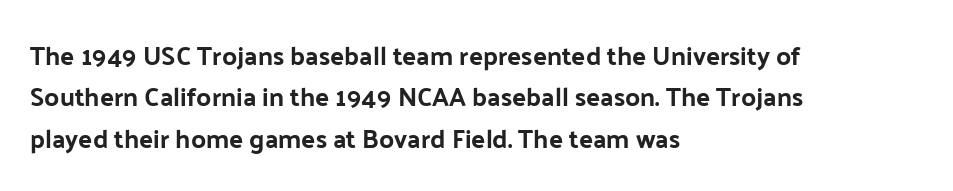
Q: Is the text bold? A: Yes.
Q: Is the text italic (slanted)? A: No, it is upright.
Q: Is the text underlined? A: No.
Q: How is the paragraph aligned? A: Left-aligned.
Q: Is the spacing between letters normal or unusually wide? A: Normal.
Q: Is the spacing between lines tight, normal or loose? A: Normal.
